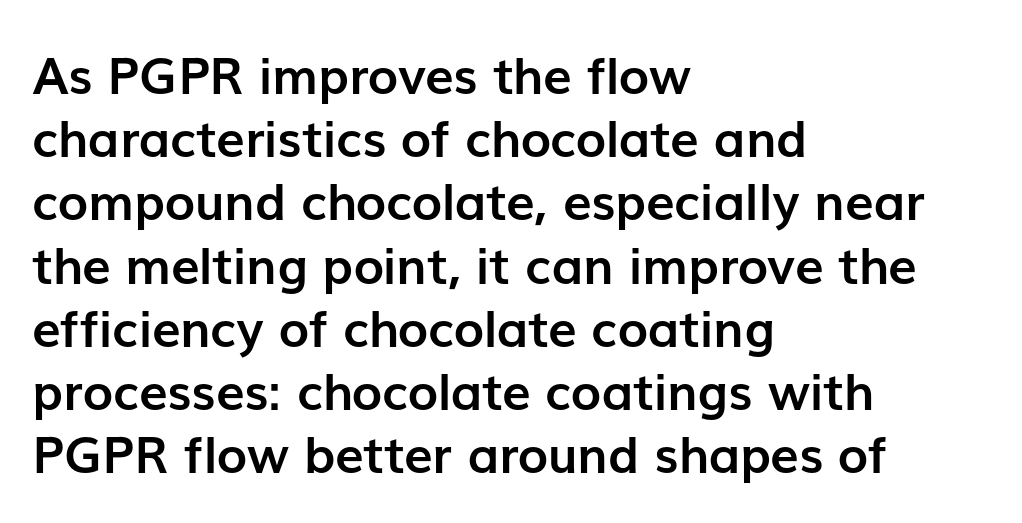
Nobody touched the tracking dial on this one. The paragraph shown leans on its left margin. The characters display no serif detailing; their extremities are plain. This sample has the flowing, uneven cadence of proportional lettering. These lines carry a lot of weight — the face is fully bold.
